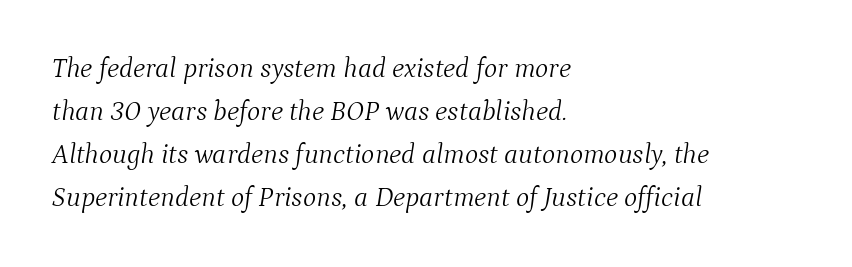
The image shows 28 px light serif type, italic (leaning right); set left-aligned, normal line spacing (1.54x), normal letter spacing, not underlined; medium stroke contrast and a medium x-height.
